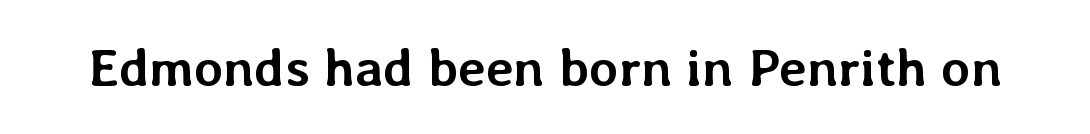
Q: Is the text bold? A: Yes.
Q: Is the text italic (slanted)? A: No, it is upright.
Q: Is the text underlined? A: No.
Q: Is the spacing between letters normal or unusually wide? A: Normal.
Q: Width (condensed, normal, or wide)? A: Normal.
Q: Stroke contrast? A: Low.
Q: x-height? A: Medium.
Q: Monospaced? A: No.
